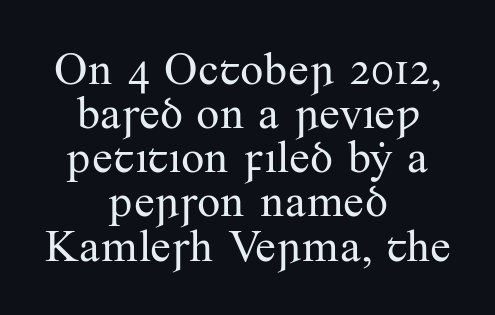
Q: Is the text bold? A: No.
Q: Is the text italic (slanted)? A: No, it is upright.
Q: Is the typeface a serif or a sans-serif typeface? A: Serif.
Q: Is the text underlined? A: No.
Q: How is the paragraph aligned? A: Centered.
Q: Is the spacing between letters normal or unusually wide? A: Normal.
Q: Is the spacing between lines tight, normal or loose? A: Tight.
Q: Width (condensed, normal, or wide)? A: Normal.
Q: Stroke contrast? A: Medium.
Q: x-height? A: Small.
Q: Monospaced? A: No.
